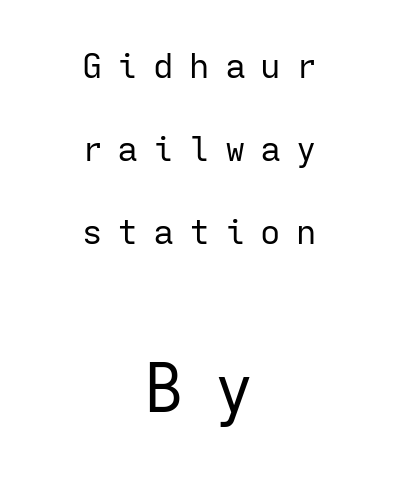
{"serif": "no", "italic": "no", "bold": "no", "weight": "regular", "width": "normal", "stroke_contrast": "low", "x_height": "medium", "monospaced": "yes", "underline": "no", "align": "center", "line_spacing": "loose", "line_spacing_ratio": 2.44, "letter_spacing": "wide", "letter_spacing_em": 0.45, "larger_block": "second", "size_ratio": 1.97, "glyph_px": 67}
